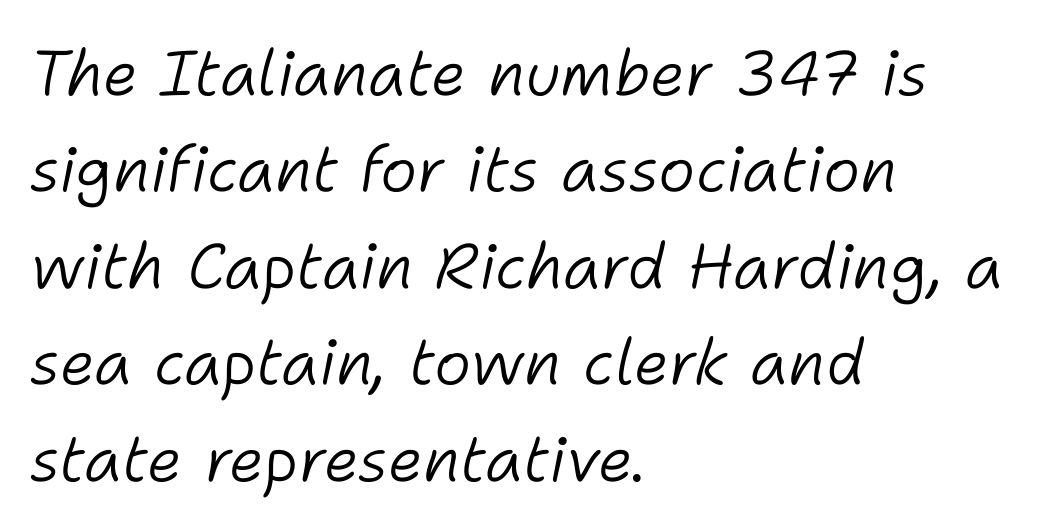
The image shows 63 px light type, italic (leaning right); set left-aligned, normal line spacing (1.53x), normal letter spacing, not underlined; low stroke contrast and a medium x-height.
